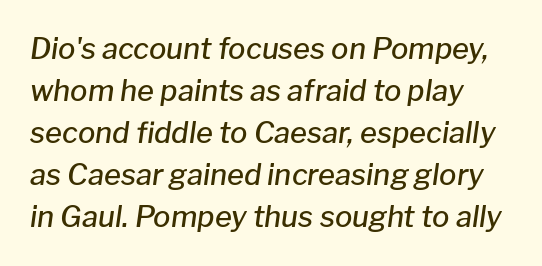
The image shows 29 px semibold type, italic (leaning right); set left-aligned, normal line spacing (1.45x), normal letter spacing, not underlined; low stroke contrast and a medium x-height.
